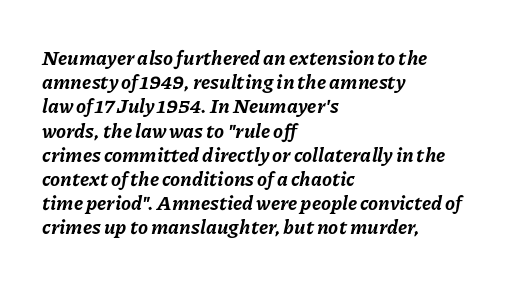
Each line starts at the same left margin while the right side varies. Typographic density is high because the face is bold. Each row of text sits above clean, open space. This sample uses an oblique cut, with every glyph tilted off the vertical.
